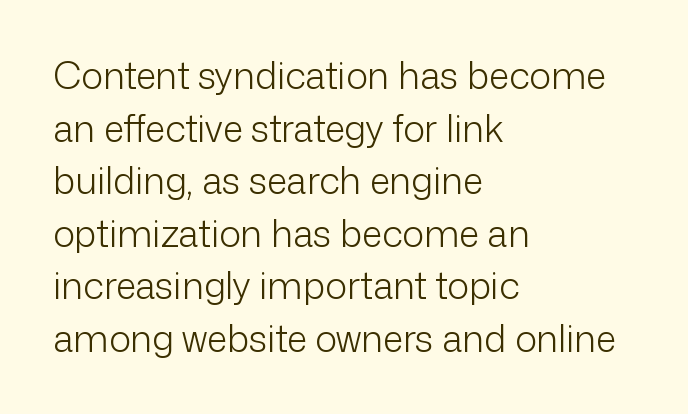
The image shows 37 px light sans-serif type, upright; set left-aligned, normal line spacing (1.42x), normal letter spacing, not underlined; low stroke contrast and a medium x-height.
